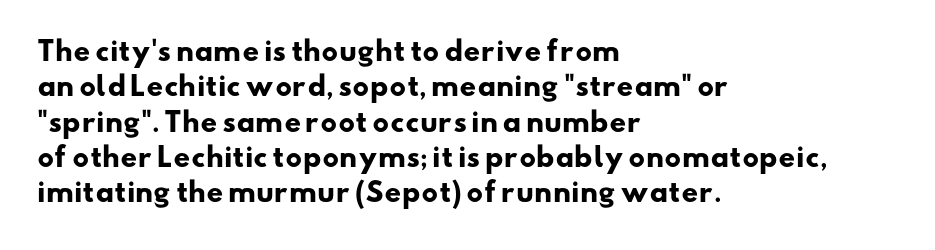
The image shows 26 px bold type; set left-aligned, normal line spacing (1.36x), normal letter spacing, not underlined.
